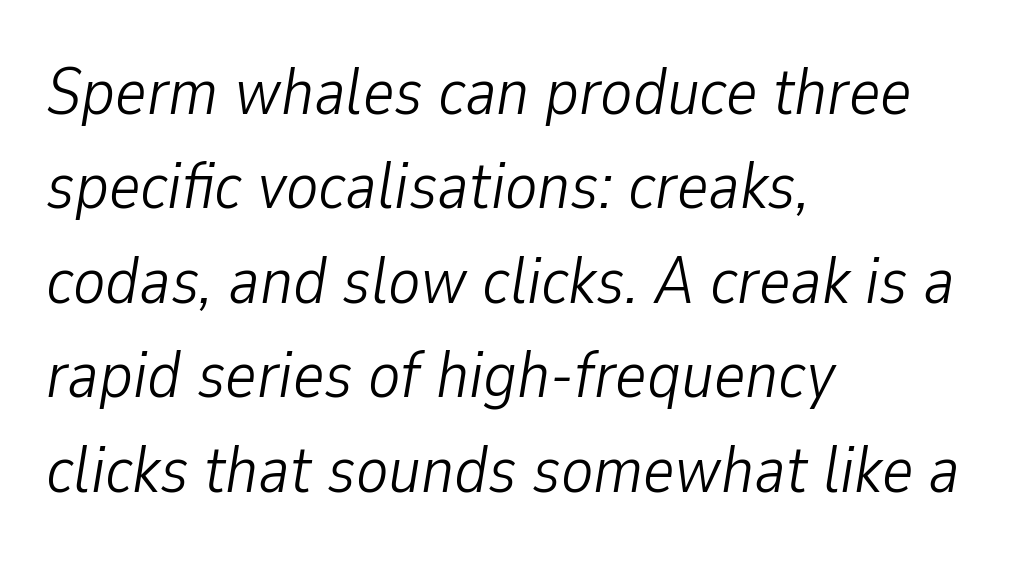
{"italic": "yes", "lean": "right", "slant_degrees": 9, "bold": "no", "weight": "light", "width": "condensed", "stroke_contrast": "low", "x_height": "medium", "monospaced": "no", "underline": "no", "align": "left", "line_spacing": "normal", "line_spacing_ratio": 1.41, "letter_spacing": "normal", "letter_spacing_em": 0.0, "glyph_px": 67}
